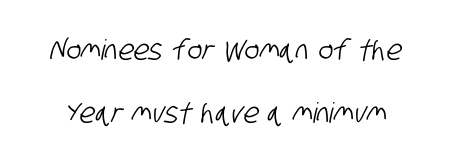
{"serif": "no", "width": "condensed", "stroke_contrast": "low", "x_height": "large", "monospaced": "no", "underline": "no", "line_spacing": "loose", "line_spacing_ratio": 2.24, "letter_spacing": "normal", "letter_spacing_em": 0.0, "glyph_px": 28}
